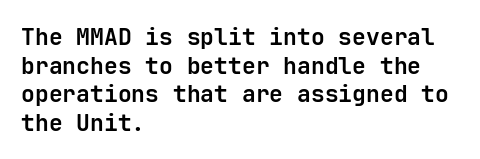
Every character sits straight up, as roman type does. Stroke thickness is high; the sample reads as a true bold. Inter-character spacing is left at the font's built-in metrics. Casual observation: everything's shoved over to the left. The specimen omits any rule beneath the text block's lines.
